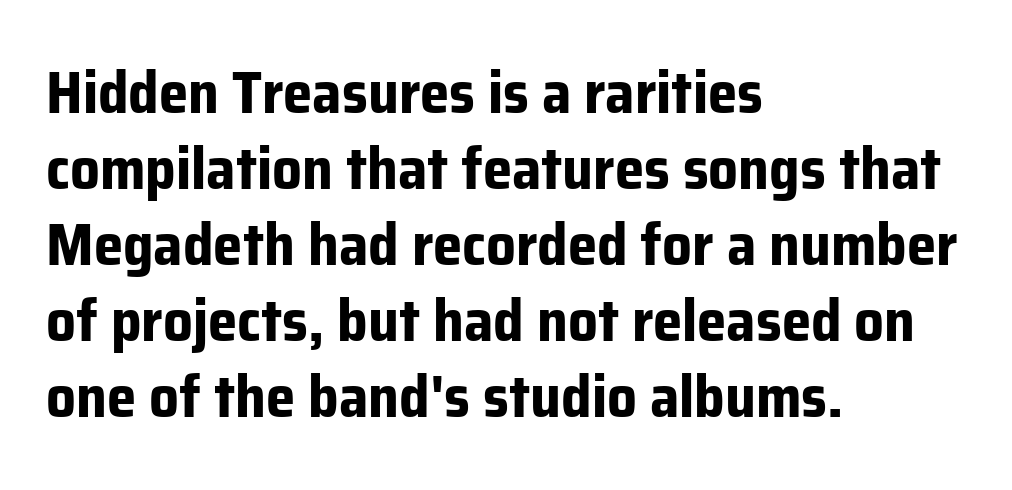
{"serif": "no", "italic": "no", "bold": "yes", "weight": "bold", "width": "normal", "stroke_contrast": "low", "x_height": "medium", "monospaced": "no", "underline": "no", "align": "left", "line_spacing": "normal", "line_spacing_ratio": 1.29, "letter_spacing": "normal", "letter_spacing_em": 0.0, "glyph_px": 59}
